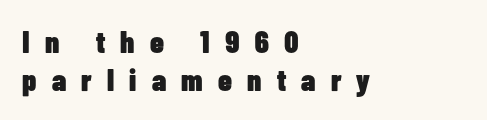
If you drew a line through each stem, it would be perfectly vertical. A typesetter would call this heavily tracked-out type. Is this a sans? Yes — the strokes have no serifs. The rag falls on the right side of this text block.
